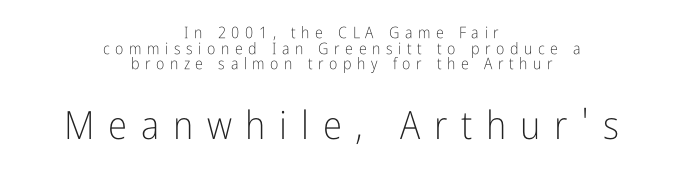
{"serif": "no", "italic": "no", "bold": "no", "weight": "light", "width": "condensed", "stroke_contrast": "low", "x_height": "medium", "monospaced": "no", "underline": "no", "align": "center", "line_spacing": "tight", "line_spacing_ratio": 0.98, "letter_spacing": "wide", "letter_spacing_em": 0.35, "larger_block": "second", "size_ratio": 2.44, "glyph_px": 39}
